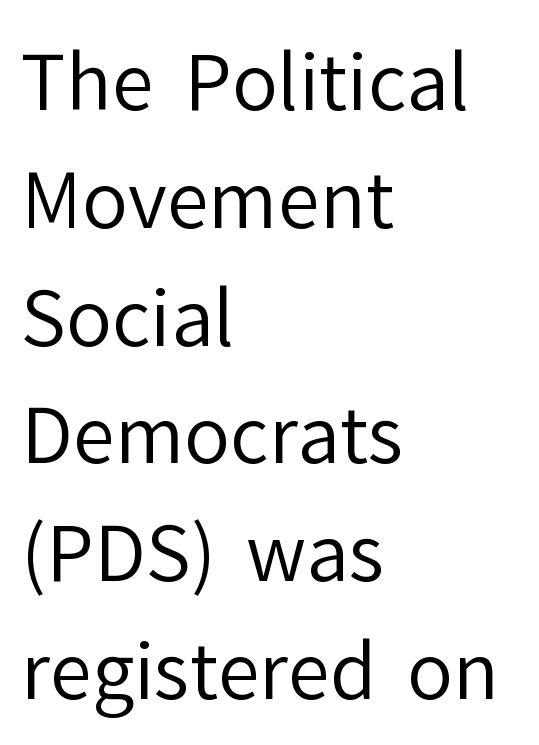
The image shows 76 px regular-weight sans-serif type, upright; set left-aligned, normal line spacing (1.55x), normal letter spacing, not underlined; low stroke contrast and a medium x-height.
